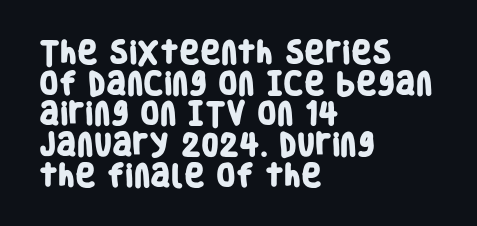
The image shows 25 px bold type; set left-aligned, line spacing 1.23x, normal letter spacing, not underlined.
